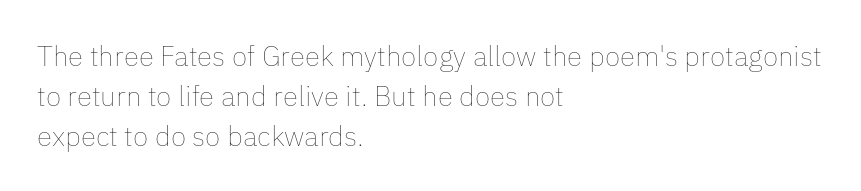
Nope, not italic — everything's standing straight. Plain, unruled lines of type. Stems here are at most as thick as an everyday book face. The tracking reads as untouched default to a designer's eye. Here the designer chose a conventional face with non-uniform glyph widths. Short and long lines alike share a common starting point at left.
